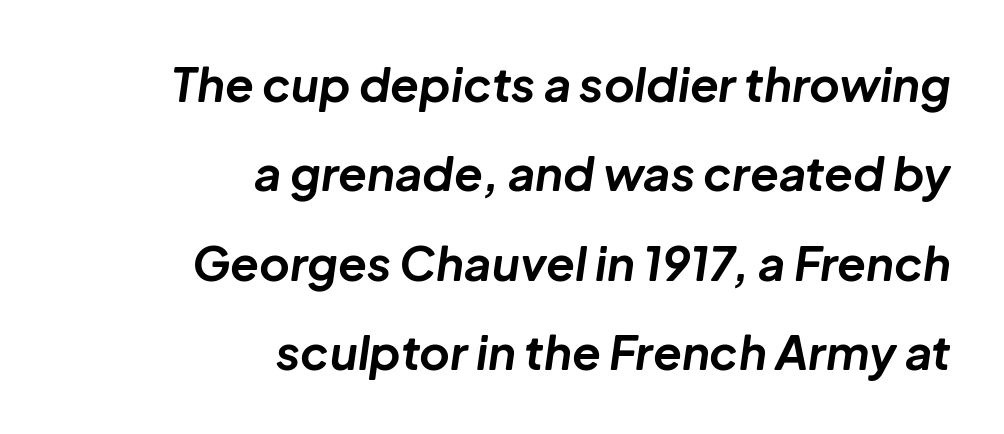
Q: Is the text bold? A: Yes.
Q: Is the text italic (slanted)? A: Yes, it leans right by about 8 degrees.
Q: Is the text underlined? A: No.
Q: How is the paragraph aligned? A: Right-aligned.
Q: Is the spacing between letters normal or unusually wide? A: Normal.
Q: Is the spacing between lines tight, normal or loose? A: Loose.
Q: Width (condensed, normal, or wide)? A: Normal.
Q: Stroke contrast? A: Low.
Q: x-height? A: Medium.
Q: Monospaced? A: No.
